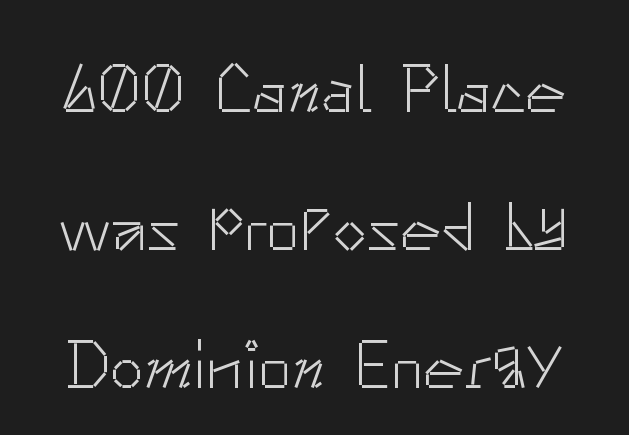
Note: no serifs on the glyphs. If you drew a line through each stem, it would be perfectly vertical. The type is set solid horizontally, with unmodified tracking. The face used here is proportionally spaced, like ordinary book or web type.
